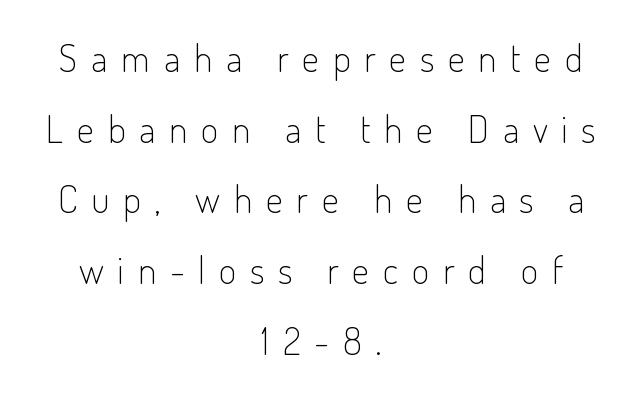
Visually the block forms a symmetrical silhouette, jagged on both flanks. The specimen reads as upright at a glance. This sample has the flowing, uneven cadence of proportional lettering. Does extra space separate the letters? Yes, quite a lot of it. Check where the strokes stop: nothing finishes them off — pure sans.
